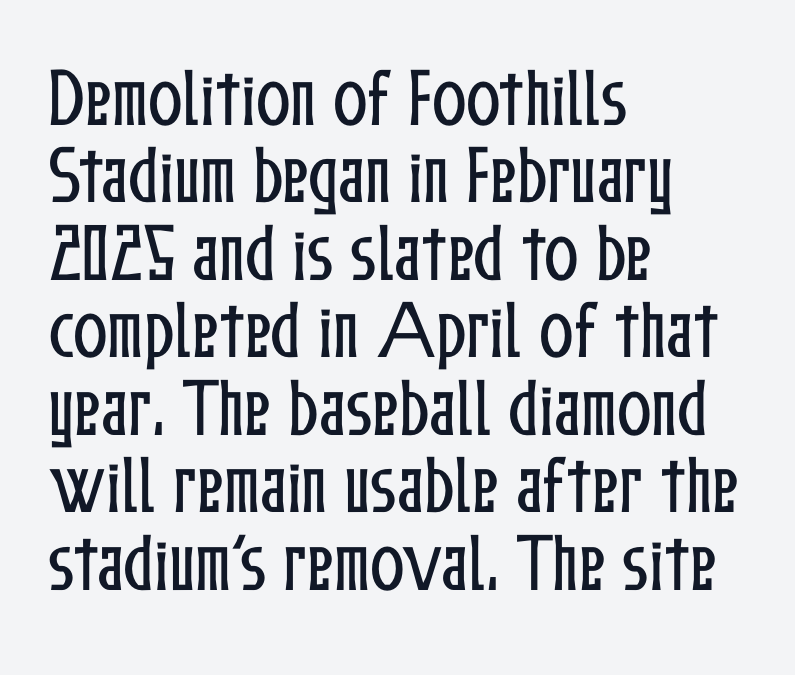
The image shows 64 px condensed type, upright; set left-aligned, line spacing 1.21x, normal letter spacing, not underlined; low stroke contrast and a medium x-height.
